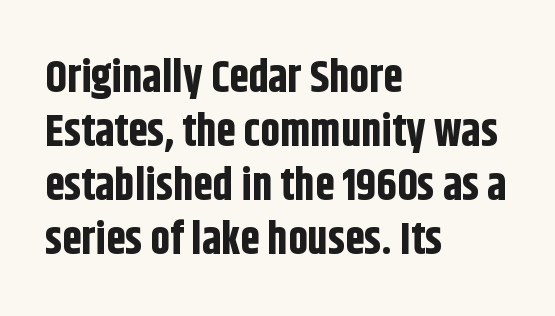
Q: Is the text bold? A: Yes.
Q: Is the text italic (slanted)? A: No, it is upright.
Q: Is the typeface a serif or a sans-serif typeface? A: Sans-serif.
Q: Is the text underlined? A: No.
Q: How is the paragraph aligned? A: Left-aligned.
Q: Is the spacing between letters normal or unusually wide? A: Normal.
Q: Width (condensed, normal, or wide)? A: Condensed.
Q: Stroke contrast? A: Low.
Q: x-height? A: Large.
Q: Monospaced? A: No.
